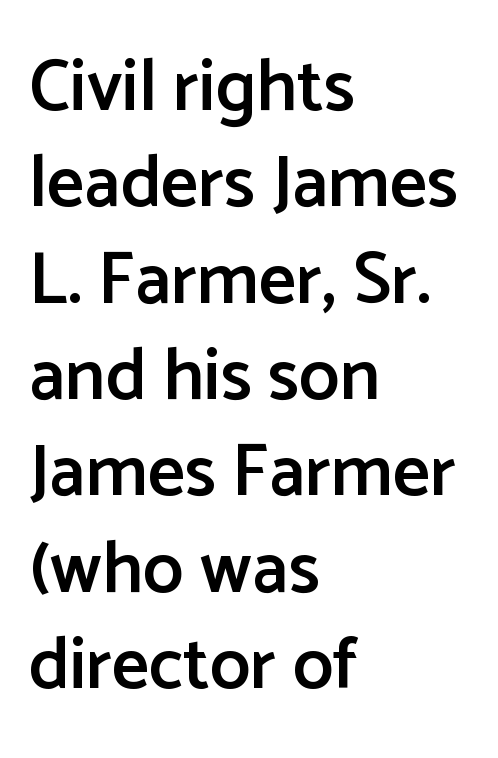
The image shows 73 px semibold sans-serif type, upright; set left-aligned, normal line spacing (1.32x), normal letter spacing, not underlined; low stroke contrast and a medium x-height.
